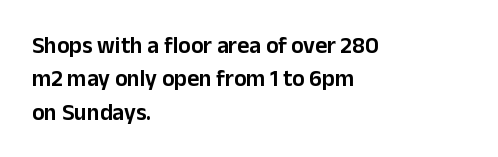
The image shows 23 px text type, upright; set left-aligned, normal line spacing (1.45x), normal letter spacing, not underlined.
